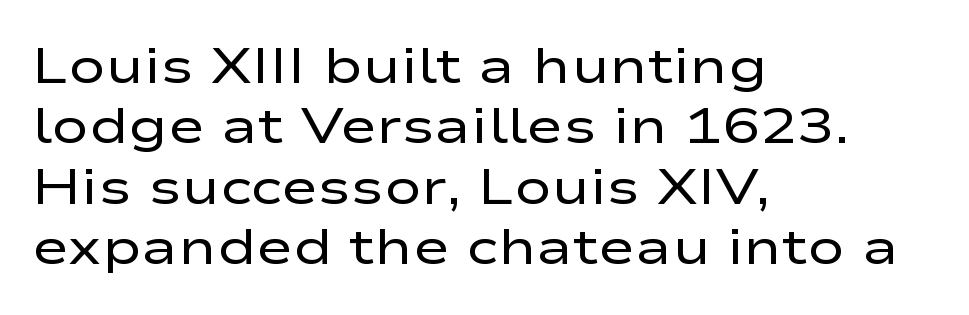
The image shows 50 px regular-weight, wide sans-serif type, upright; set left-aligned, line spacing 1.21x, normal letter spacing, not underlined; low stroke contrast and a medium x-height.
